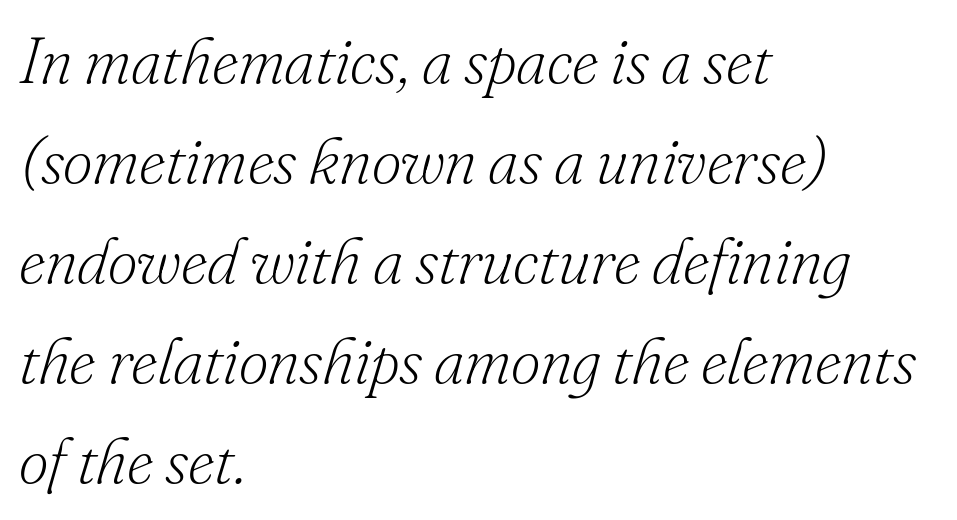
Q: Is the text bold? A: No.
Q: Is the text italic (slanted)? A: Yes, it leans right by about 16 degrees.
Q: Is the typeface a serif or a sans-serif typeface? A: Serif.
Q: Is the text underlined? A: No.
Q: How is the paragraph aligned? A: Left-aligned.
Q: Is the spacing between letters normal or unusually wide? A: Normal.
Q: Is the spacing between lines tight, normal or loose? A: Normal.
Q: Width (condensed, normal, or wide)? A: Normal.
Q: Stroke contrast? A: Low.
Q: x-height? A: Small.
Q: Monospaced? A: No.
